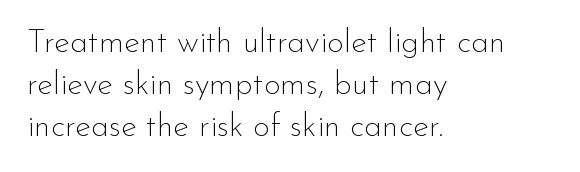
The type family on display is of the sans-serif kind. Spacing between characters is what you'd get straight out of the box. Stems here are at most as thick as an everyday book face. All the whitespace from short lines collects on the right. Posture: vertical. Think of a printed novel: that variable character pitch is what you see here.
